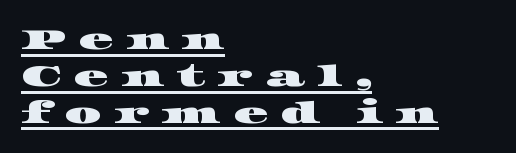
The image shows 29 px wide serif type; set left-aligned, normal line spacing (1.27x), unusually wide letter spacing (+0.41 em), underlined; high stroke contrast and a large x-height.
